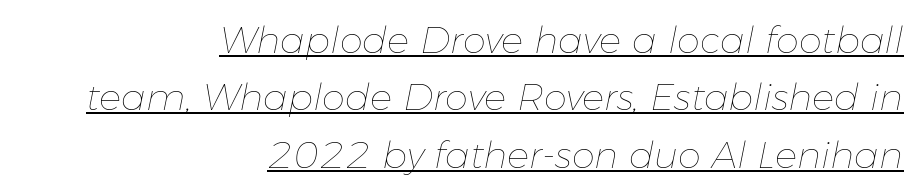
This is oblique type, the kind used for emphasis or titles. The designer left line spacing at the default. No letter is thick-stroked: the sample isn't bold. The rendering uses the underline text-decoration. Varying glyph widths throughout — classic text-font behaviour. Alignment: flush right.
